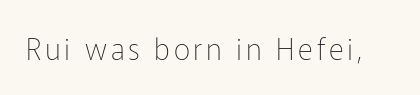
{"serif": "no", "italic": "no", "bold": "no", "weight": "thin", "width": "normal", "stroke_contrast": "low", "x_height": "medium", "monospaced": "no", "underline": "no", "glyph_px": 29}
